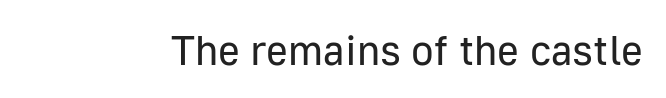
Note: no serifs on the glyphs. The zone under the glyphs is completely vacant. These lines are rendered in a variable-pitch font. The letters stand straight up with perfectly vertical stems.
